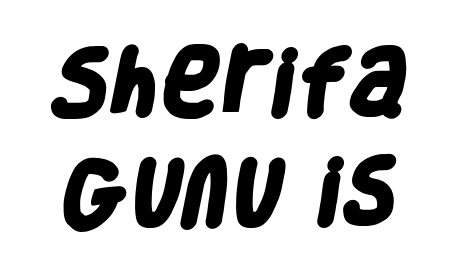
{"serif": "no", "bold": "yes", "weight": "heavy", "width": "condensed", "stroke_contrast": "low", "x_height": "large", "monospaced": "no", "underline": "no", "line_spacing": "normal", "line_spacing_ratio": 1.49, "letter_spacing": "normal", "letter_spacing_em": 0.0, "glyph_px": 73}
